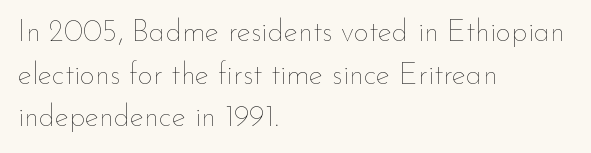
No chunkiness to these letters — they're not bold. Teacher's note: observe the even left margin — that is flush-left alignment. Varying glyph widths throughout — classic text-font behaviour. Line spacing here is normal. Compared with typical body copy, the letter spacing here is the same.
